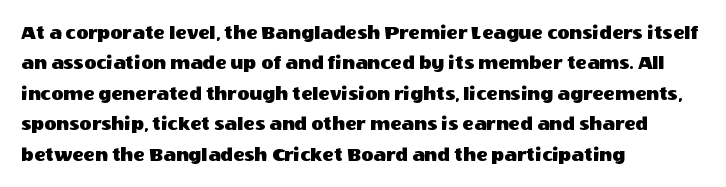
A bare baseline throughout the passage. This rendering uses left alignment, leaving the right contour irregular. Vertical strokes here are truly vertical. Glyph-to-glyph distance matches everyday printed text. If you measured baseline to baseline, you'd find a middling distance.
